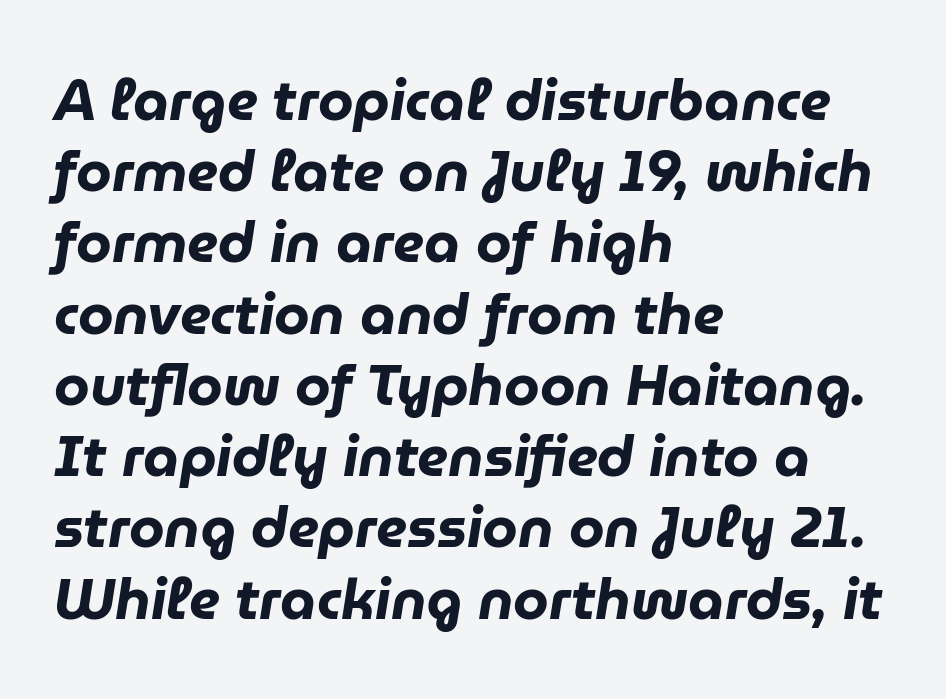
{"italic": "yes", "lean": "right", "slant_degrees": 9, "bold": "yes", "weight": "heavy", "width": "normal", "stroke_contrast": "low", "x_height": "medium", "monospaced": "no", "underline": "no", "align": "left", "line_spacing": "normal", "line_spacing_ratio": 1.25, "letter_spacing": "normal", "letter_spacing_em": 0.0, "glyph_px": 57}
